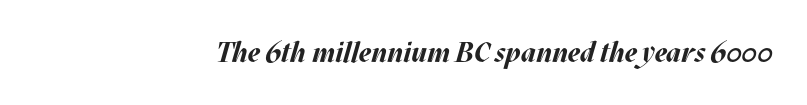
Q: Is the text bold? A: Yes.
Q: Is the text italic (slanted)? A: Yes, it leans right by about 17 degrees.
Q: Is the text underlined? A: No.
Q: Is the spacing between letters normal or unusually wide? A: Normal.
Q: Width (condensed, normal, or wide)? A: Normal.
Q: Stroke contrast? A: Medium.
Q: x-height? A: Large.
Q: Monospaced? A: No.
